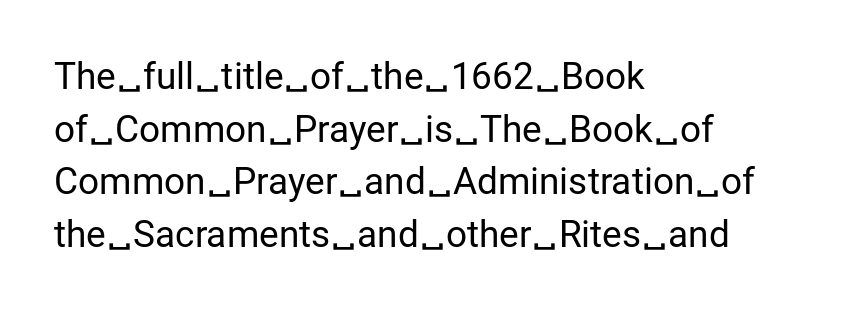
The image shows 37 px regular-weight sans-serif type, upright; set left-aligned, normal line spacing (1.42x), normal letter spacing, not underlined; low stroke contrast and a medium x-height.
